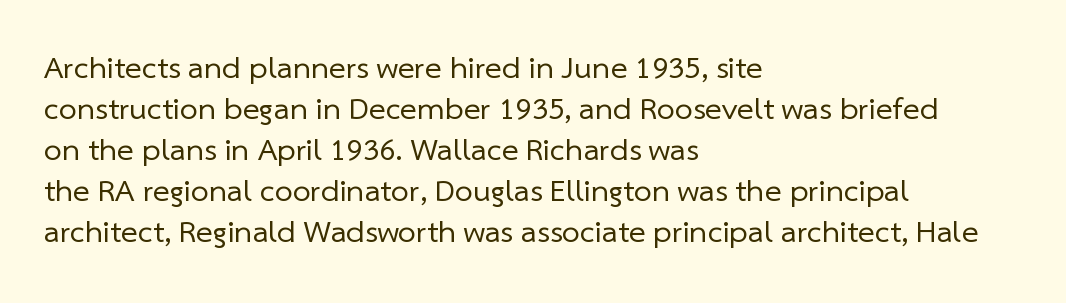
Q: Is the text bold? A: No.
Q: Is the typeface a serif or a sans-serif typeface? A: Sans-serif.
Q: Is the text underlined? A: No.
Q: How is the paragraph aligned? A: Left-aligned.
Q: Is the spacing between letters normal or unusually wide? A: Normal.
Q: Is the spacing between lines tight, normal or loose? A: Normal.
Q: Width (condensed, normal, or wide)? A: Normal.
Q: Stroke contrast? A: Low.
Q: x-height? A: Medium.
Q: Monospaced? A: No.
